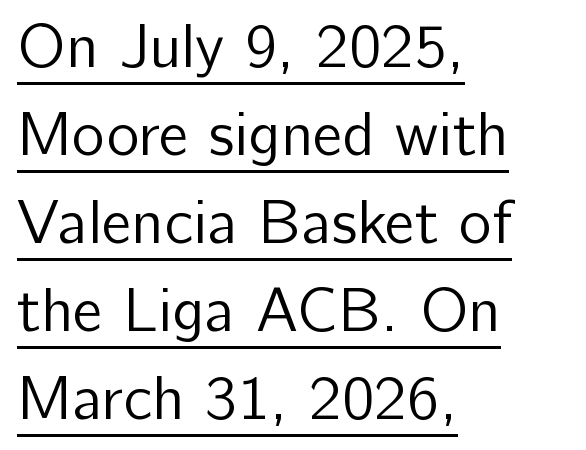
Q: Is the text bold? A: No.
Q: Is the text italic (slanted)? A: No, it is upright.
Q: Is the typeface a serif or a sans-serif typeface? A: Sans-serif.
Q: Is the text underlined? A: Yes.
Q: How is the paragraph aligned? A: Left-aligned.
Q: Is the spacing between letters normal or unusually wide? A: Normal.
Q: Is the spacing between lines tight, normal or loose? A: Normal.
Q: Width (condensed, normal, or wide)? A: Normal.
Q: Stroke contrast? A: Low.
Q: x-height? A: Medium.
Q: Monospaced? A: No.
